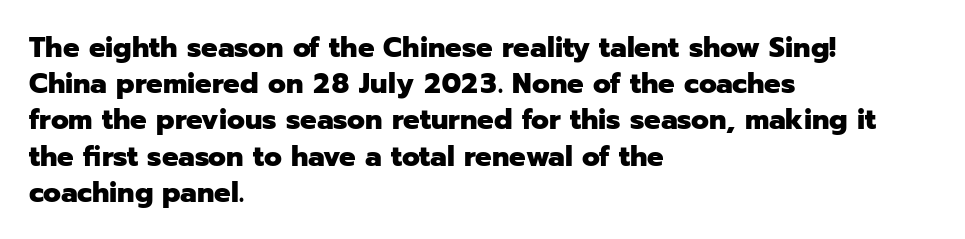
{"serif": "no", "italic": "no", "bold": "yes", "weight": "heavy", "width": "normal", "stroke_contrast": "low", "x_height": "medium", "monospaced": "no", "underline": "no", "align": "left", "line_spacing": "normal", "line_spacing_ratio": 1.25, "letter_spacing": "normal", "letter_spacing_em": 0.0, "glyph_px": 29}
